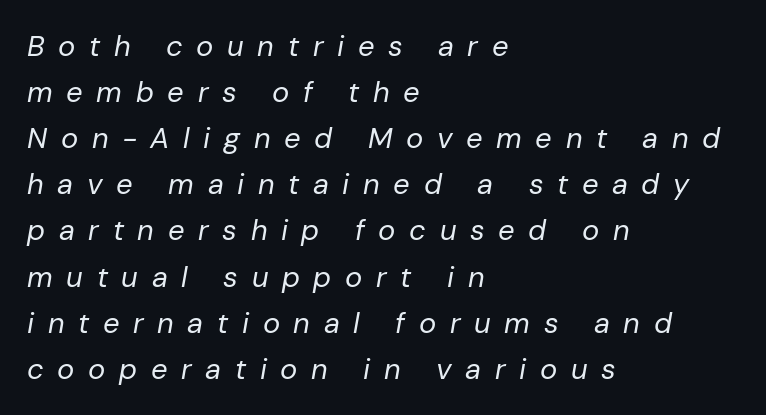
{"italic": "yes", "lean": "right", "slant_degrees": 10, "bold": "no", "weight": "regular", "width": "normal", "stroke_contrast": "low", "x_height": "medium", "monospaced": "no", "underline": "no", "align": "left", "line_spacing": "normal", "line_spacing_ratio": 1.59, "letter_spacing": "wide", "letter_spacing_em": 0.47, "glyph_px": 29}
